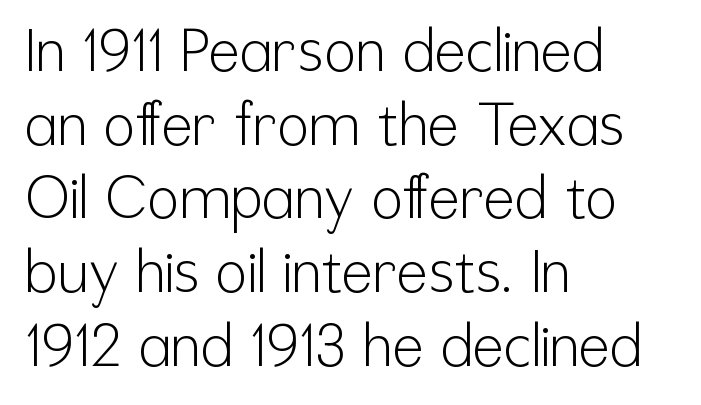
The image shows 59 px light, condensed sans-serif type, upright; set left-aligned, normal line spacing (1.25x), normal letter spacing, not underlined; low stroke contrast and a medium x-height.
